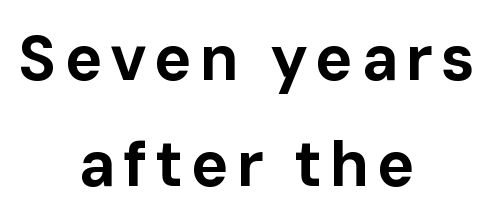
The lines are quadded center. Its strokes are broad and dark, the hallmark of bold type. Has an underline been added? It has not. What kind of face is this? One without serifs — a sans. Looks like regular typesetting: each glyph gets only the width it needs.
